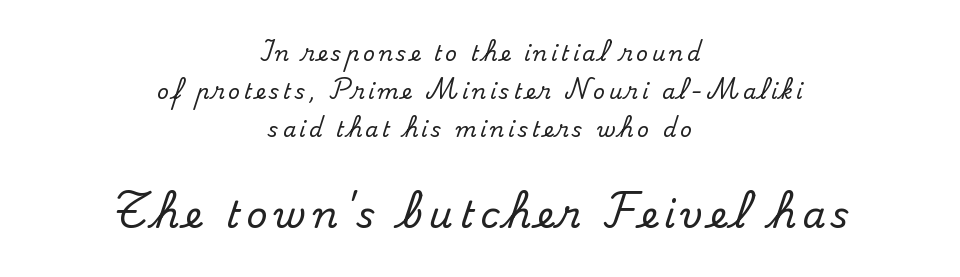
Each letter keeps its own natural width here, so spacing adapts to shape. Every row of glyphs is offset so its center matches the block's center. Decoration check: the copy has no underline. These two chunks differ in scale, with the bottom chunk taking the larger measure.
